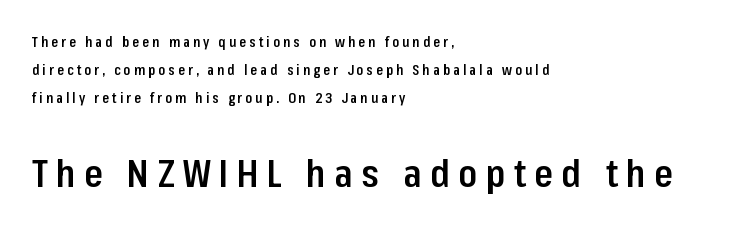
{"serif": "no", "italic": "no", "bold": "semi", "weight": "semibold", "width": "condensed", "stroke_contrast": "low", "x_height": "medium", "monospaced": "no", "underline": "no", "align": "left", "line_spacing": "loose", "line_spacing_ratio": 2.0, "letter_spacing": "wide", "letter_spacing_em": 0.22, "larger_block": "second", "size_ratio": 2.71, "glyph_px": 38}
